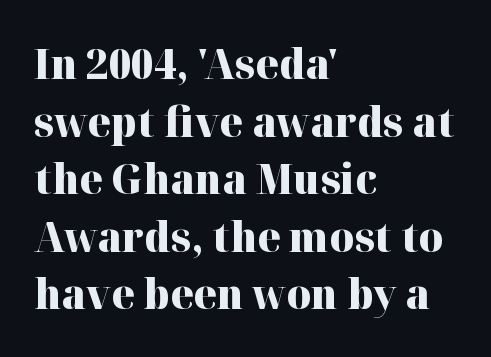
The image shows 42 px heavy serif type, upright; set left-aligned, normal line spacing (1.37x), normal letter spacing, not underlined; high stroke contrast and a medium x-height.
